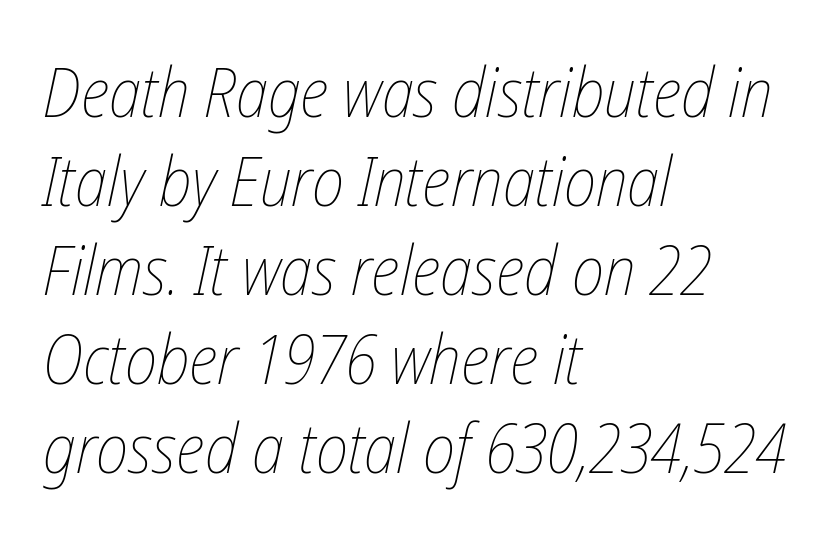
The letterforms sit at book weight or below. Any mark beneath the type? The region is blank. Here the designer chose a conventional face with non-uniform glyph widths. Alignment: flush left. Posture: slanted.
